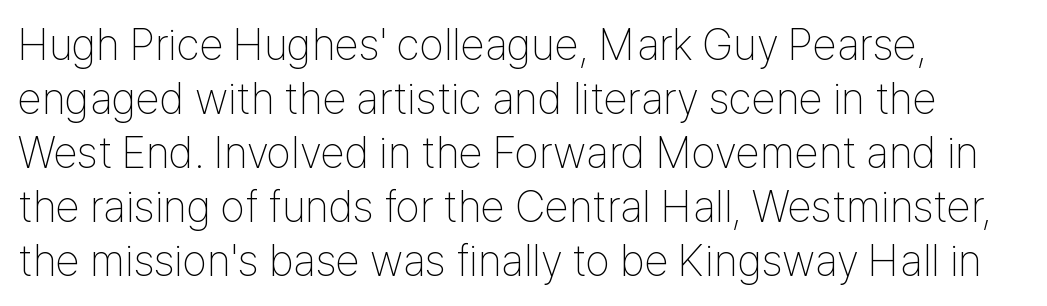
The image shows 44 px thin, condensed sans-serif type, upright; set left-aligned, line spacing 1.23x, normal letter spacing, not underlined; low stroke contrast and a medium x-height.
